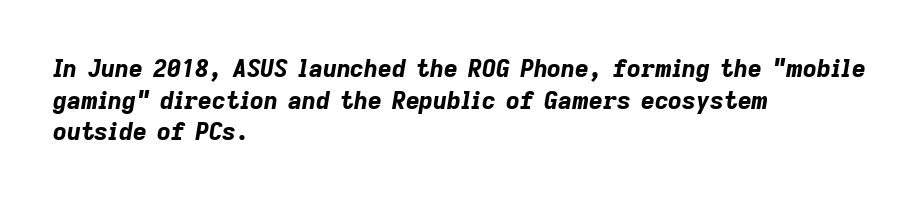
Bare-footed words on every line. This sample keeps an unexceptional amount of space between lines. Tall strokes in this sample are angled rather than plumb. I'd describe the lettering as bold — thick and assertive. The type is set solid horizontally, with unmodified tracking.
